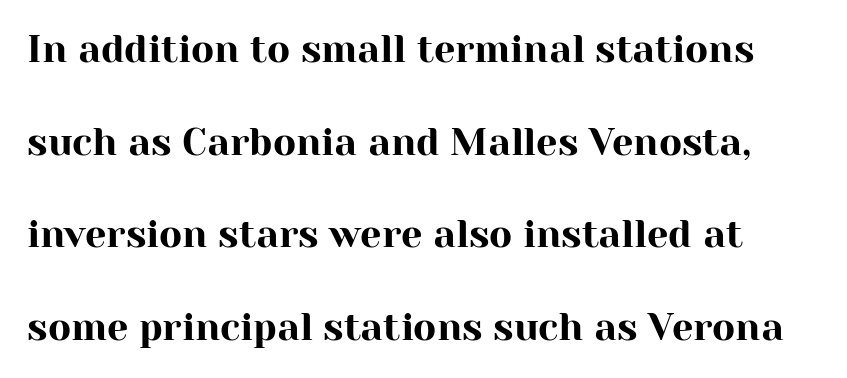
Q: Is the text italic (slanted)? A: No, it is upright.
Q: Is the typeface a serif or a sans-serif typeface? A: Serif.
Q: Is the text underlined? A: No.
Q: Is the spacing between letters normal or unusually wide? A: Normal.
Q: Is the spacing between lines tight, normal or loose? A: Loose.
Q: Width (condensed, normal, or wide)? A: Normal.
Q: Stroke contrast? A: High.
Q: x-height? A: Medium.
Q: Monospaced? A: No.
